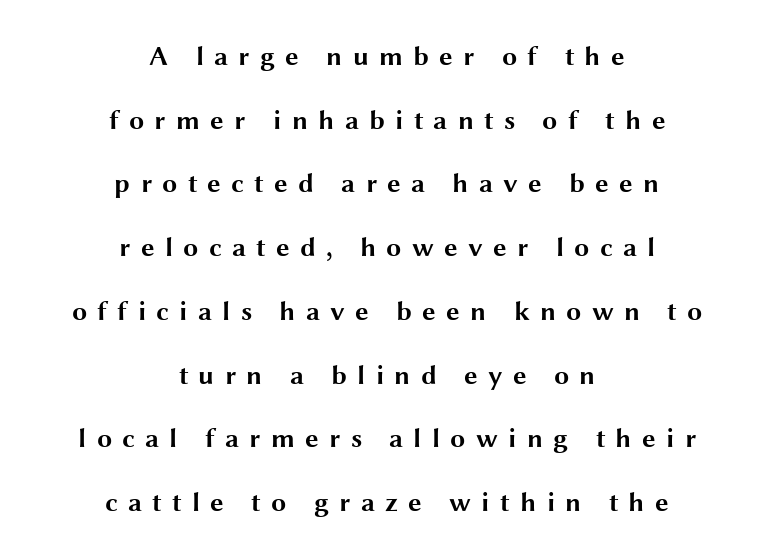
Caption: bold face, heavy strokes. The block of text is sparse from top to bottom, with ample space between rows. Words appear elongated and porous because spacing is wide. Unlike italic type, these characters show no tilt at all. This rendering uses center alignment, leaving both contours irregular but symmetric.
